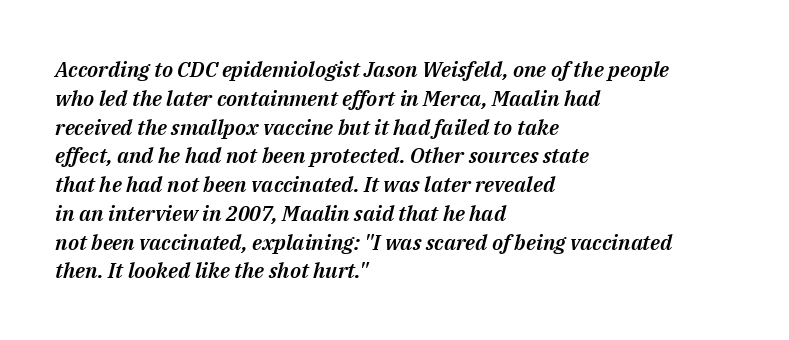
The passage shown is not underscored anywhere. A classic flush-left, rag-right setting is used for this passage. The block of text has a typical density, with ordinary space between rows. The lettering tilts uniformly, giving the passage an italic look. Look at the tracking — it's just the regular setting, nothing added.
